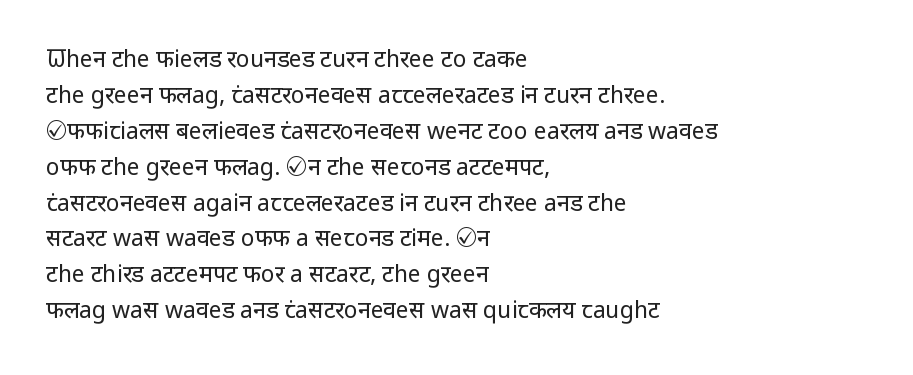
Q: Is the text bold? A: No.
Q: Is the text italic (slanted)? A: No, it is upright.
Q: Is the text underlined? A: No.
Q: How is the paragraph aligned? A: Left-aligned.
Q: Is the spacing between letters normal or unusually wide? A: Normal.
Q: Is the spacing between lines tight, normal or loose? A: Normal.
